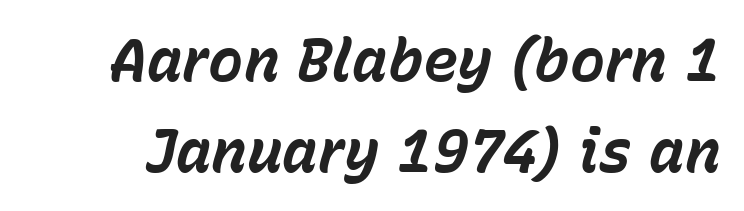
The image shows 59 px bold type, italic (leaning right); set normal line spacing (1.54x), normal letter spacing, not underlined; low stroke contrast and a medium x-height.
